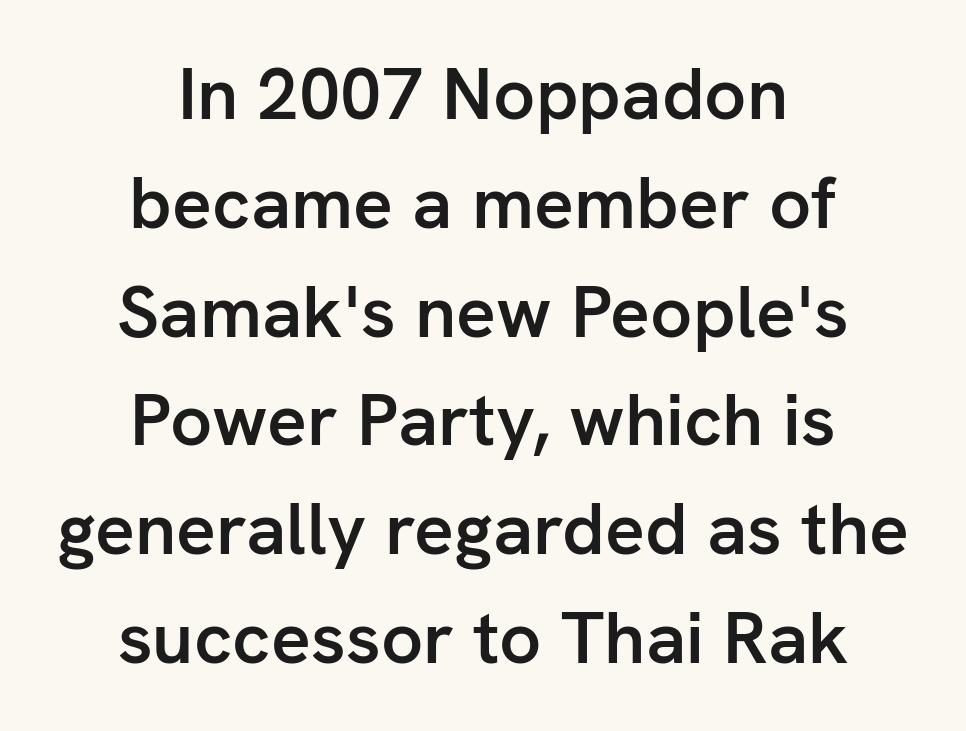
{"serif": "no", "italic": "no", "bold": "semi", "weight": "semibold", "width": "normal", "stroke_contrast": "low", "x_height": "medium", "monospaced": "no", "underline": "no", "align": "center", "line_spacing": "normal", "line_spacing_ratio": 1.47, "letter_spacing": "normal", "letter_spacing_em": 0.0, "glyph_px": 74}
